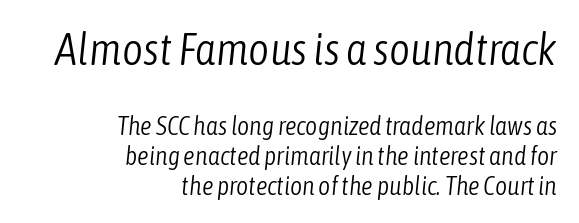
The line-height multiplier appears low, near solid setting. The rendering uses natural spacing where letterforms have individual widths. Underlining? Definitely not there. A quiet, ordinary-to-light weight characterises the typeface. Here the first block reads like a headline and the second like body copy. All the whitespace from short lines collects on the left.
